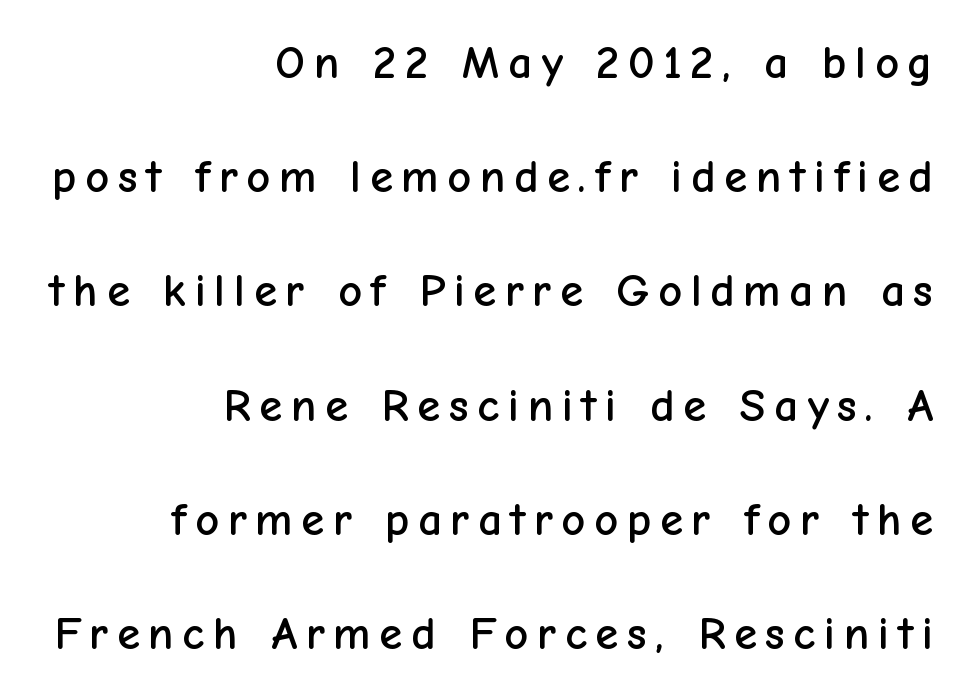
The image shows 47 px sans-serif type, upright; set right-aligned, loose line spacing (2.43x), not underlined; low stroke contrast and a medium x-height.
